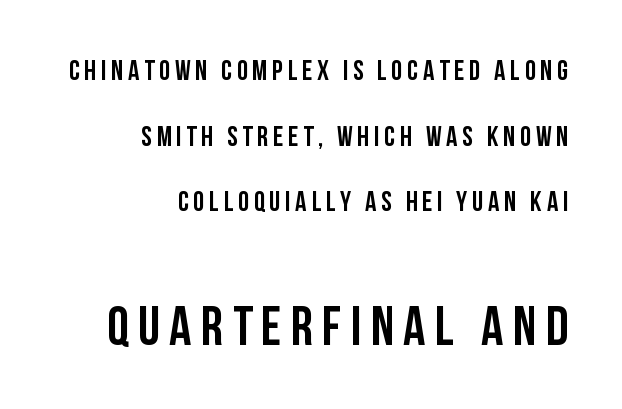
The image shows 55 px semibold, condensed sans-serif type, upright; set right-aligned, loose line spacing (2.34x), not underlined; the second (bottom) block is 1.96x larger; low stroke contrast and a large x-height.
